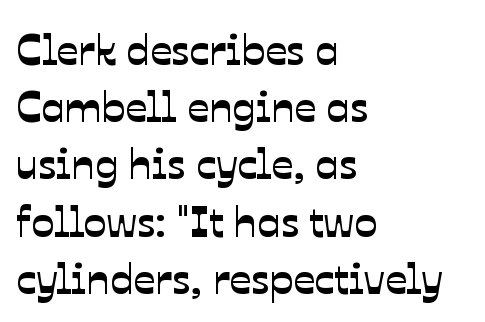
Q: Is the typeface a serif or a sans-serif typeface? A: Sans-serif.
Q: Is the text underlined? A: No.
Q: How is the paragraph aligned? A: Left-aligned.
Q: Is the spacing between letters normal or unusually wide? A: Normal.
Q: Is the spacing between lines tight, normal or loose? A: Normal.
Q: Width (condensed, normal, or wide)? A: Normal.
Q: Stroke contrast? A: Low.
Q: x-height? A: Medium.
Q: Monospaced? A: No.
